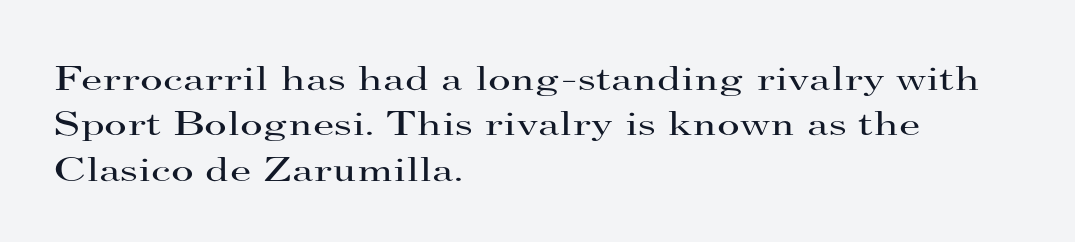
Q: Is the text bold? A: No.
Q: Is the text italic (slanted)? A: No, it is upright.
Q: Is the typeface a serif or a sans-serif typeface? A: Serif.
Q: Is the text underlined? A: No.
Q: How is the paragraph aligned? A: Left-aligned.
Q: Is the spacing between letters normal or unusually wide? A: Normal.
Q: Is the spacing between lines tight, normal or loose? A: Normal.
Q: Width (condensed, normal, or wide)? A: Wide.
Q: Stroke contrast? A: High.
Q: x-height? A: Small.
Q: Monospaced? A: No.
